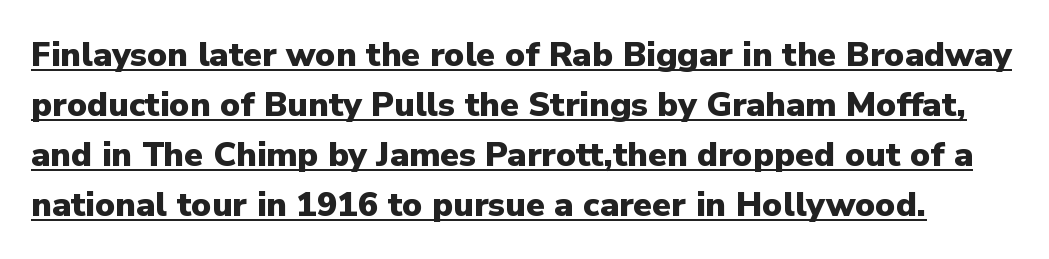
Q: Is the text bold? A: Yes.
Q: Is the text italic (slanted)? A: No, it is upright.
Q: Is the typeface a serif or a sans-serif typeface? A: Sans-serif.
Q: Is the text underlined? A: Yes.
Q: Is the spacing between letters normal or unusually wide? A: Normal.
Q: Is the spacing between lines tight, normal or loose? A: Normal.
Q: Width (condensed, normal, or wide)? A: Normal.
Q: Stroke contrast? A: Low.
Q: x-height? A: Medium.
Q: Monospaced? A: No.
